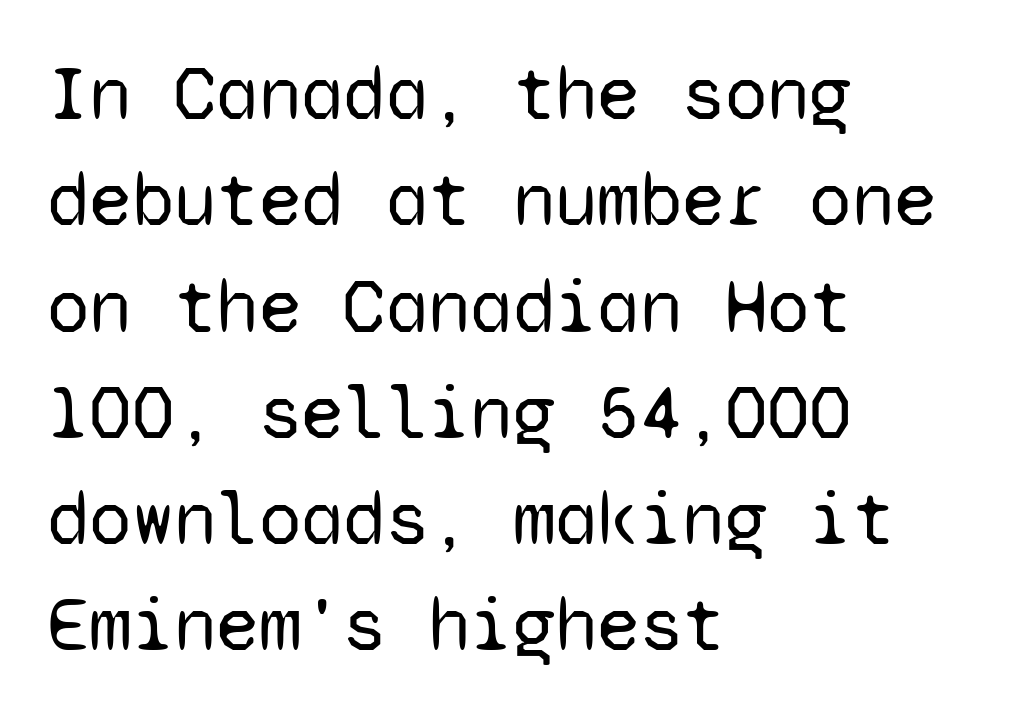
Is this a heavy cut? Hardly; it is regular or lighter. Tracking here is standard; glyphs follow each other at the usual distance. Quick note: interline space is typical. The passage shown is typed in a monospace face where columns stay perfectly aligned. The axis of the letterforms is exactly vertical. Any mark beneath the type? The region is blank.
